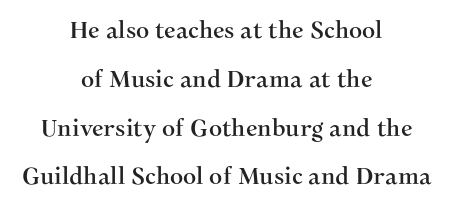
Unmarked baselines from the first word to the last. Posture: straight, roman, zero tilt. Honestly, the letter spacing is just normal — you wouldn't notice it. If you folded the block vertically in half, each line would mirror itself in length. A great deal of white space separates one row of letters from the next.
